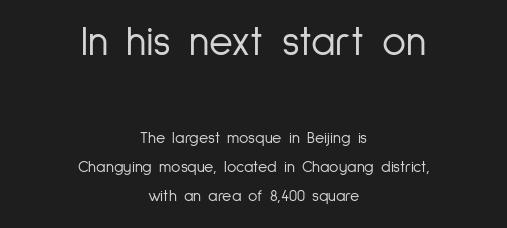
{"serif": "no", "italic": "no", "bold": "no", "weight": "light", "width": "condensed", "stroke_contrast": "low", "x_height": "medium", "monospaced": "no", "underline": "no", "align": "center", "line_spacing_ratio": 1.83, "letter_spacing": "normal", "letter_spacing_em": 0.0, "larger_block": "first", "size_ratio": 2.56, "glyph_px": 41}
